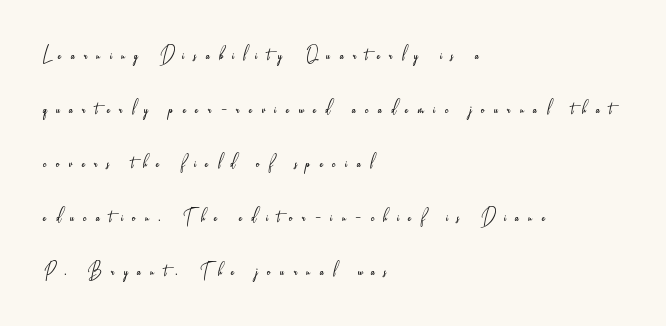
{"bold": "no", "underline": "no", "align": "left", "line_spacing": "loose", "line_spacing_ratio": 2.46, "letter_spacing": "wide", "letter_spacing_em": 0.43, "glyph_px": 22}
